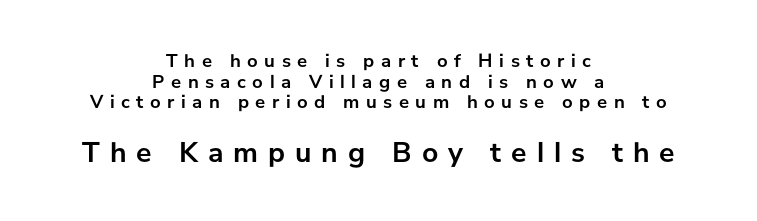
The image shows 29 px semibold sans-serif type, upright; set centered, tight line spacing (1.08x), unusually wide letter spacing (+0.34 em), not underlined; the second (bottom) block is 1.53x larger; low stroke contrast and a medium x-height.
